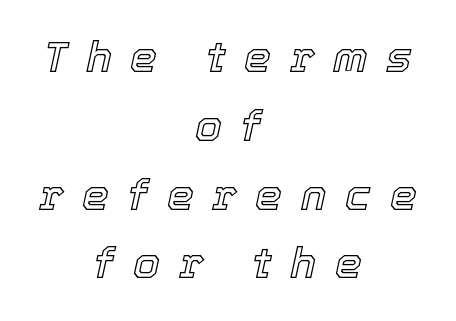
{"italic": "yes", "lean": "right", "slant_degrees": 12, "width": "normal", "x_height": "medium", "monospaced": "no", "underline": "no", "align": "center", "line_spacing": "normal", "line_spacing_ratio": 1.6, "letter_spacing": "wide", "letter_spacing_em": 0.43, "glyph_px": 43}
